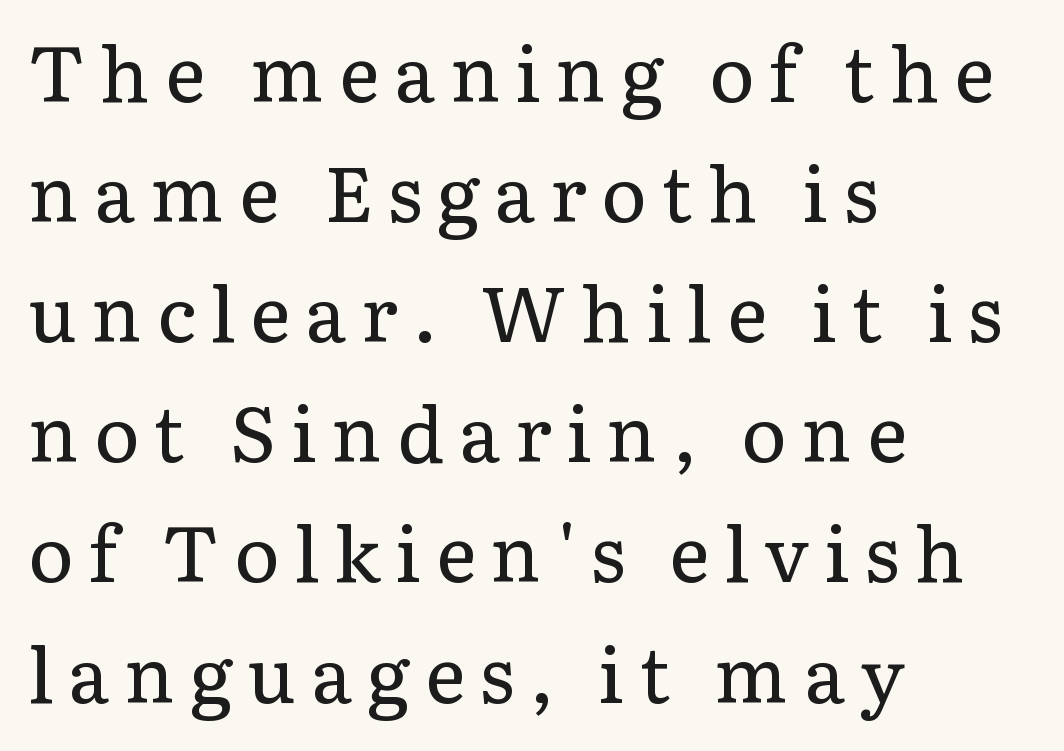
Whoever set this chose a conventional vertical rhythm. Character widths vary here, with narrow letters taking less room than wide ones. The axis of the letterforms is exactly vertical. The passage shown is not bold in any degree.
